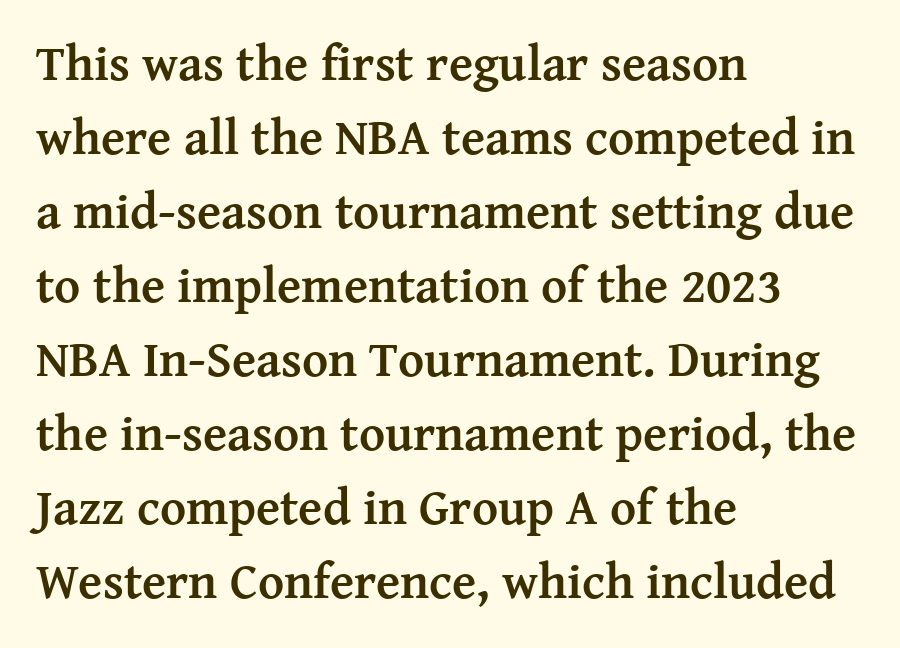
The image shows 50 px semibold serif type, upright; set left-aligned, normal line spacing (1.48x), normal letter spacing, not underlined; medium stroke contrast and a medium x-height.
